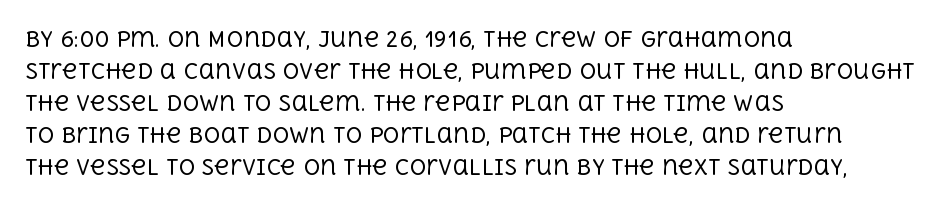
Vertical strokes here are truly vertical. The paragraph has a hard left edge and a soft right edge. The rendering uses a moderate line-height, typical for paragraphs. The cut favours lightness, reaching ordinary text weight at its darkest.
